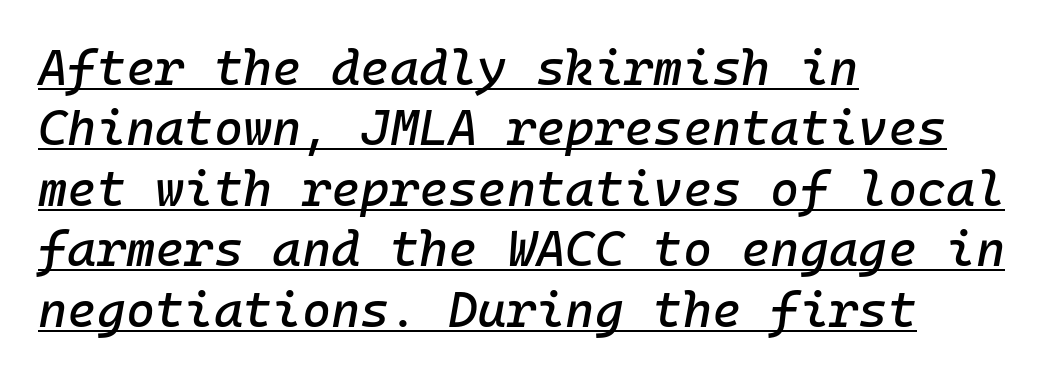
{"italic": "yes", "lean": "right", "slant_degrees": 10, "width": "normal", "stroke_contrast": "low", "x_height": "medium", "underline": "yes", "align": "left", "line_spacing_ratio": 1.21, "letter_spacing": "normal", "letter_spacing_em": 0.0, "glyph_px": 50}
